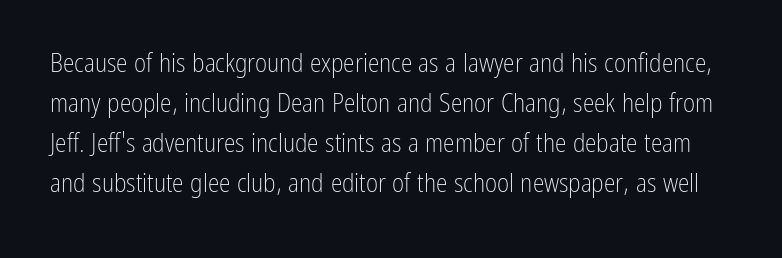
Q: Is the text bold? A: No.
Q: Is the text italic (slanted)? A: No, it is upright.
Q: Is the text underlined? A: No.
Q: Is the spacing between letters normal or unusually wide? A: Normal.
Q: Is the spacing between lines tight, normal or loose? A: Normal.
